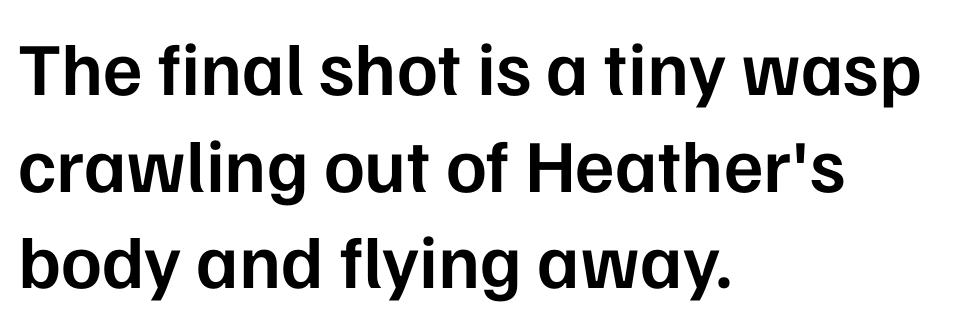
{"serif": "no", "italic": "no", "bold": "semi", "weight": "semibold", "width": "normal", "stroke_contrast": "low", "x_height": "medium", "monospaced": "no", "underline": "no", "align": "left", "line_spacing": "normal", "line_spacing_ratio": 1.29, "letter_spacing": "normal", "letter_spacing_em": 0.0, "glyph_px": 75}
